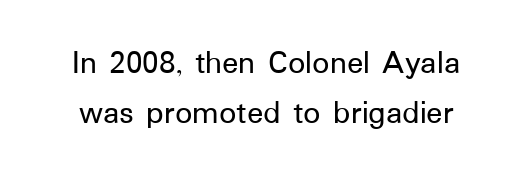
The image shows 34 px sans-serif type, upright; set normal line spacing (1.46x), normal letter spacing, not underlined; low stroke contrast and a medium x-height.
